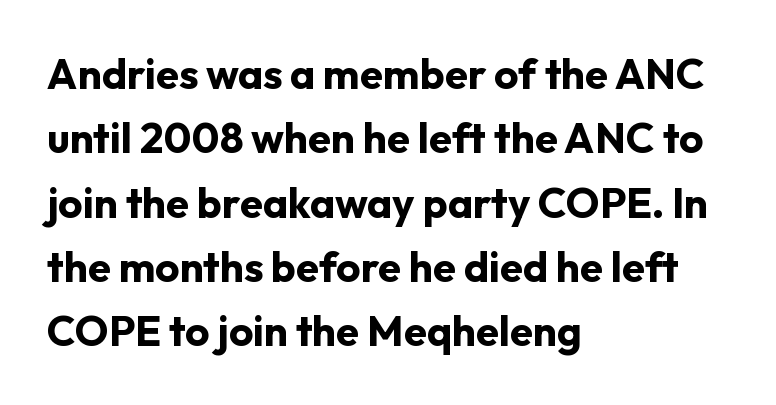
The image shows 42 px bold sans-serif type, upright; set left-aligned, normal line spacing (1.53x), normal letter spacing, not underlined; low stroke contrast and a medium x-height.
